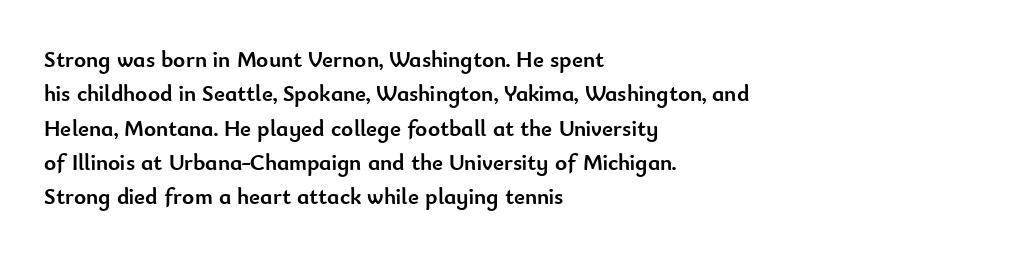
The image shows 23 px bold type, upright; set left-aligned, normal line spacing (1.49x), normal letter spacing, not underlined.
